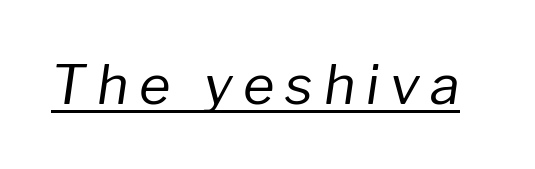
Compared with ordinary roman type, these characters are visibly tilted. Think standard paragraph weight, or any step lighter than that. Proportional: the letters do not fall into vertical columns. Is there an underline? Yes — a line sits under the letters. Compared with typical body copy, the letter spacing here is much looser.
